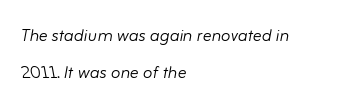
Q: Is the text bold? A: No.
Q: Is the text italic (slanted)? A: Yes, it leans right by about 10 degrees.
Q: Is the text underlined? A: No.
Q: How is the paragraph aligned? A: Left-aligned.
Q: Is the spacing between letters normal or unusually wide? A: Normal.
Q: Is the spacing between lines tight, normal or loose? A: Normal.
